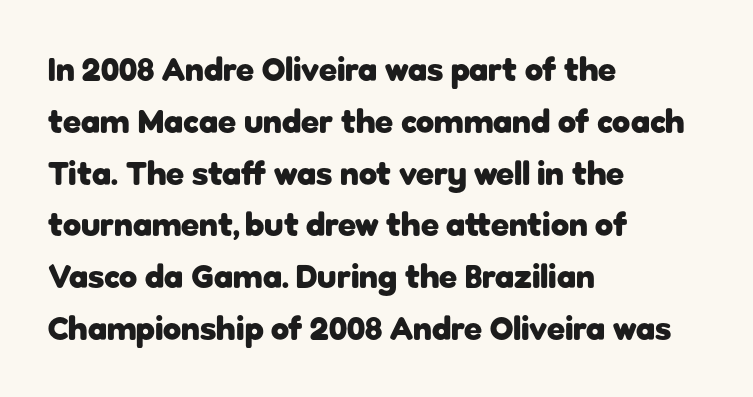
{"serif": "no", "italic": "no", "bold": "yes", "weight": "heavy", "width": "normal", "stroke_contrast": "low", "x_height": "medium", "monospaced": "no", "underline": "no", "align": "left", "line_spacing": "normal", "line_spacing_ratio": 1.57, "letter_spacing": "normal", "letter_spacing_em": 0.0, "glyph_px": 33}
